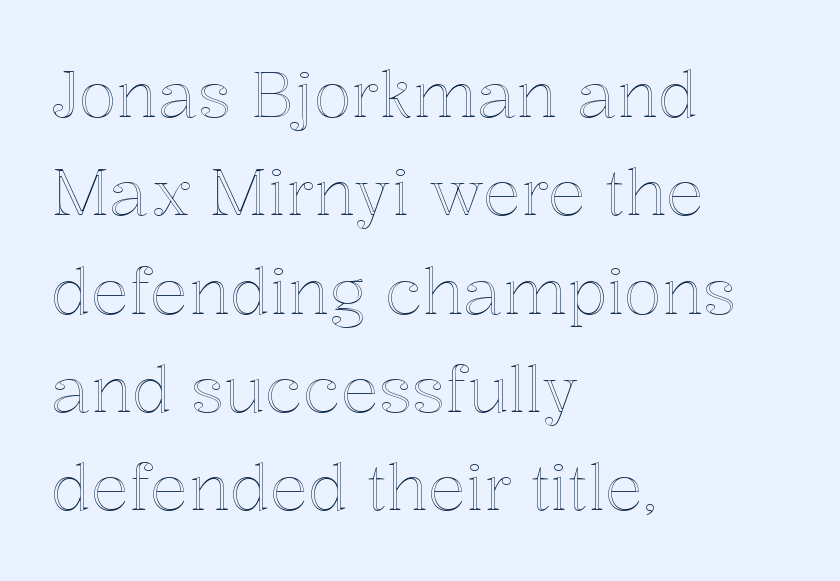
The image shows 63 px text type, upright; set left-aligned, normal line spacing (1.56x), normal letter spacing, not underlined; a medium x-height.
